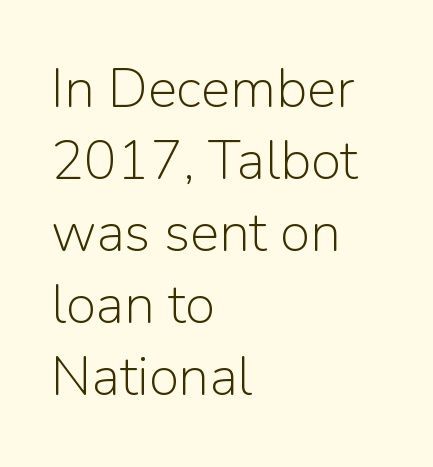
{"serif": "no", "italic": "no", "bold": "no", "weight": "light", "width": "normal", "stroke_contrast": "low", "x_height": "medium", "monospaced": "no", "underline": "no", "align": "left", "line_spacing": "normal", "line_spacing_ratio": 1.31, "letter_spacing": "normal", "letter_spacing_em": 0.0, "glyph_px": 55}
